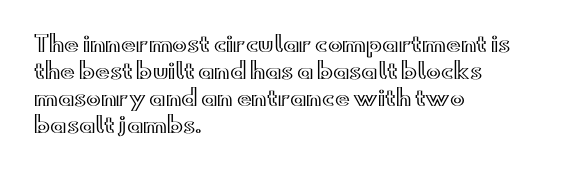
Is the block centered? No — it sits flush against the left margin. Beneath every word, the page is bare. What stands out about the letter spacing? Nothing — it is the standard amount. The lettering stays uniformly vertical, giving the passage a roman look.
